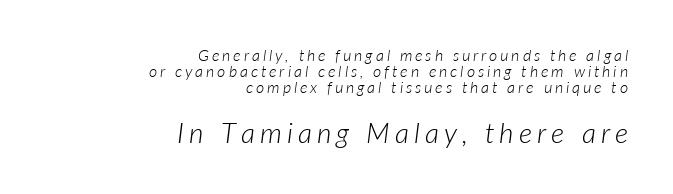
You could not count columns in this text — the font is proportionally spaced. Horizontal bands of white between lines are thin slivers. Letters have the restrained weight of plain body copy at most. Block two is the big one; block one sits smaller above it.
